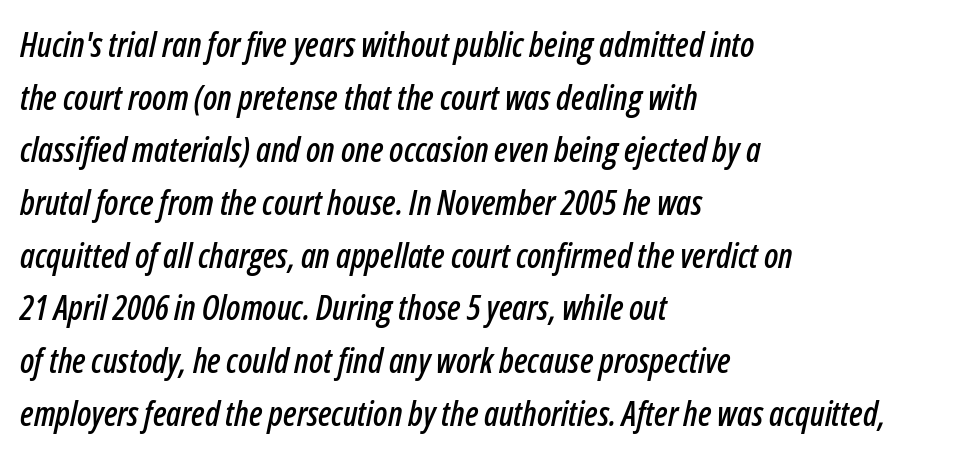
{"italic": "yes", "lean": "right", "slant_degrees": 12, "width": "condensed", "stroke_contrast": "low", "x_height": "medium", "monospaced": "no", "underline": "no", "align": "left", "line_spacing": "normal", "line_spacing_ratio": 1.55, "letter_spacing": "normal", "letter_spacing_em": 0.0, "glyph_px": 34}
